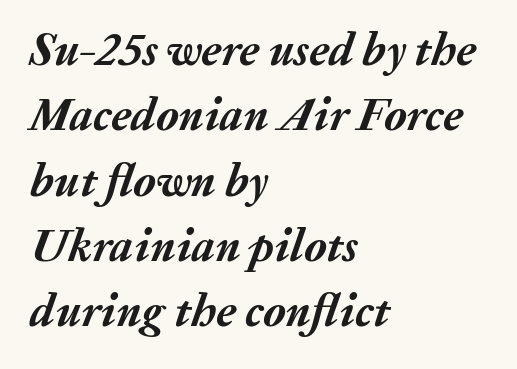
Q: Is the text bold? A: Yes.
Q: Is the text italic (slanted)? A: Yes, it leans right by about 20 degrees.
Q: Is the text underlined? A: No.
Q: How is the paragraph aligned? A: Left-aligned.
Q: Is the spacing between letters normal or unusually wide? A: Normal.
Q: Is the spacing between lines tight, normal or loose? A: Normal.
Q: Width (condensed, normal, or wide)? A: Normal.
Q: Stroke contrast? A: Medium.
Q: x-height? A: Medium.
Q: Monospaced? A: No.
